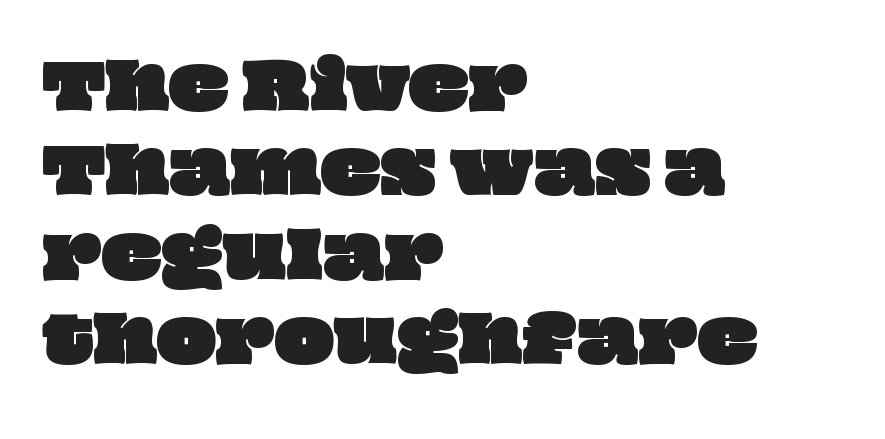
Q: Is the text underlined? A: No.
Q: How is the paragraph aligned? A: Left-aligned.
Q: Is the spacing between letters normal or unusually wide? A: Normal.
Q: Is the spacing between lines tight, normal or loose? A: Normal.
Q: Width (condensed, normal, or wide)? A: Wide.
Q: Stroke contrast? A: Low.
Q: x-height? A: Large.
Q: Monospaced? A: No.
